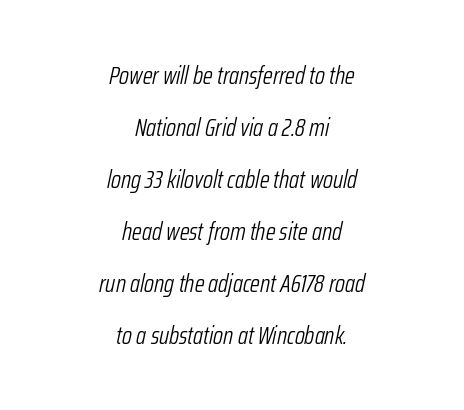
The image shows 25 px text type, italic (leaning right); set centered, loose line spacing (2.08x), normal letter spacing, not underlined.
